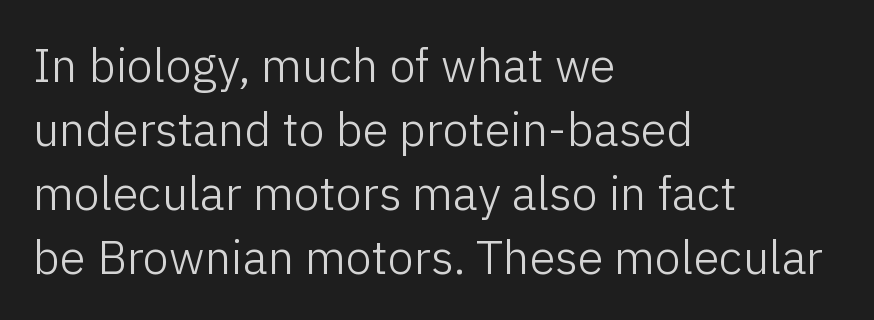
The passage shown is typed in a proportional face where columns would drift. The face used here is rendered with its standard letterfit. The baseline area is clear. The text was rendered using a sans face with plain stroke endings.
